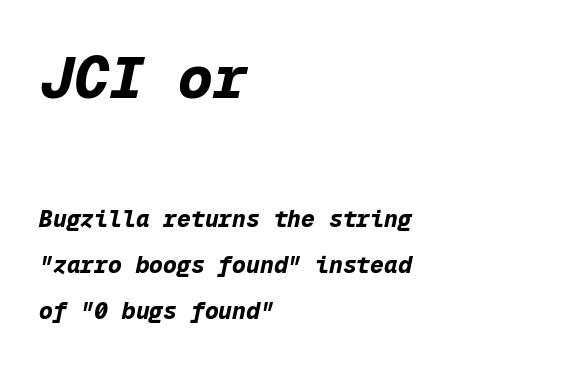
The first block has been scaled up relative to the second. The gaps between neighbouring characters are ordinary and unremarkable. If you measured baseline to baseline, you'd find a long distance. The rag falls on the right side of this text block.
